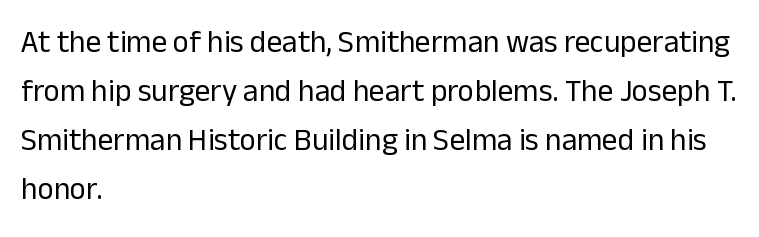
Q: Is the text bold? A: No.
Q: Is the text italic (slanted)? A: No, it is upright.
Q: Is the typeface a serif or a sans-serif typeface? A: Sans-serif.
Q: Is the text underlined? A: No.
Q: How is the paragraph aligned? A: Left-aligned.
Q: Is the spacing between letters normal or unusually wide? A: Normal.
Q: Is the spacing between lines tight, normal or loose? A: Normal.
Q: Width (condensed, normal, or wide)? A: Normal.
Q: Stroke contrast? A: Low.
Q: x-height? A: Medium.
Q: Monospaced? A: No.
